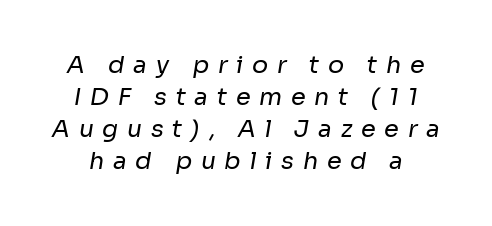
The image shows 24 px text type; set normal line spacing (1.34x), unusually wide letter spacing (+0.36 em), not underlined.
